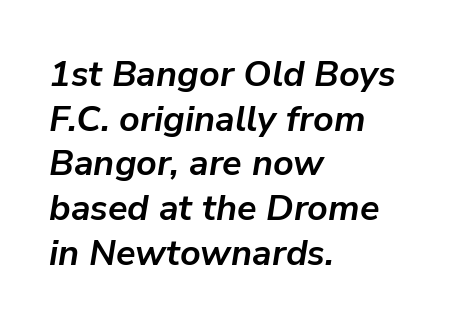
Q: Is the text bold? A: Yes.
Q: Is the text italic (slanted)? A: Yes, it leans right by about 9 degrees.
Q: Is the text underlined? A: No.
Q: How is the paragraph aligned? A: Left-aligned.
Q: Is the spacing between letters normal or unusually wide? A: Normal.
Q: Width (condensed, normal, or wide)? A: Normal.
Q: Stroke contrast? A: Low.
Q: x-height? A: Medium.
Q: Monospaced? A: No.
